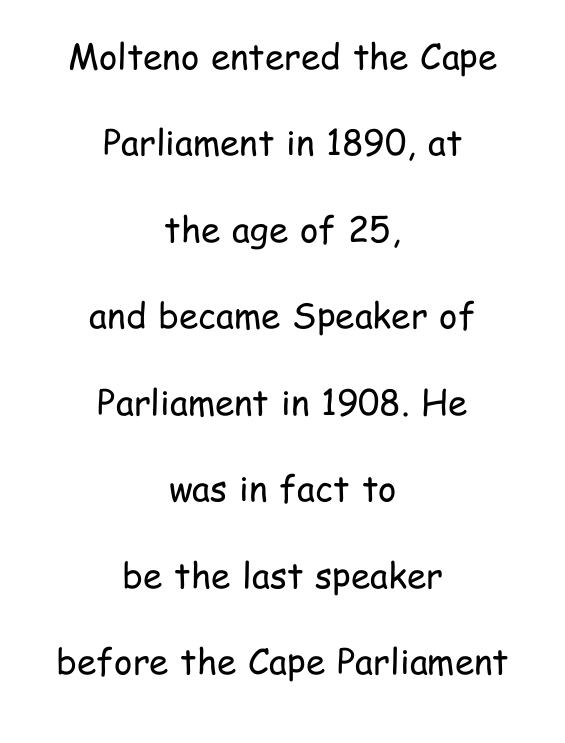
{"serif": "no", "italic": "no", "bold": "no", "weight": "regular", "width": "condensed", "stroke_contrast": "low", "x_height": "medium", "monospaced": "no", "underline": "no", "align": "center", "line_spacing": "loose", "line_spacing_ratio": 2.47, "letter_spacing": "normal", "letter_spacing_em": 0.0, "glyph_px": 35}
